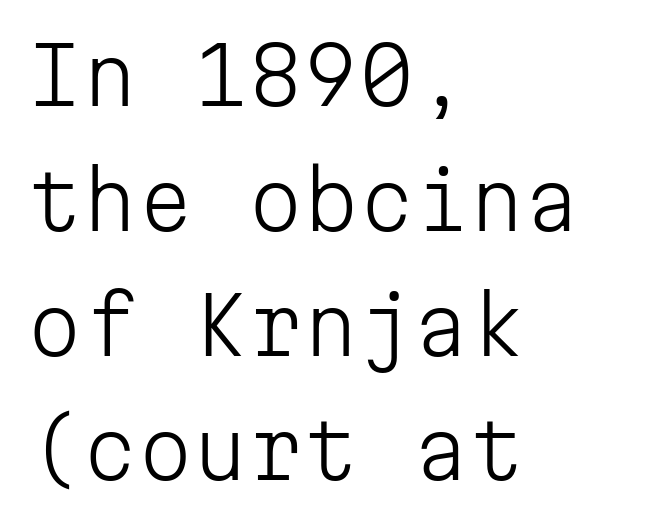
{"serif": "no", "italic": "no", "bold": "no", "weight": "light", "width": "normal", "stroke_contrast": "low", "x_height": "medium", "monospaced": "yes", "underline": "no", "align": "left", "line_spacing": "normal", "line_spacing_ratio": 1.58, "letter_spacing": "normal", "letter_spacing_em": 0.0, "glyph_px": 79}
